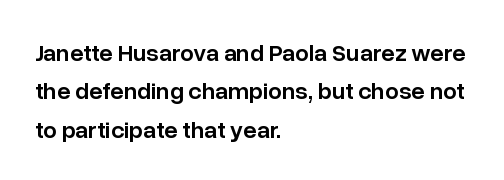
The image shows 24 px text type, upright; set left-aligned, normal line spacing (1.6x), normal letter spacing, not underlined.
